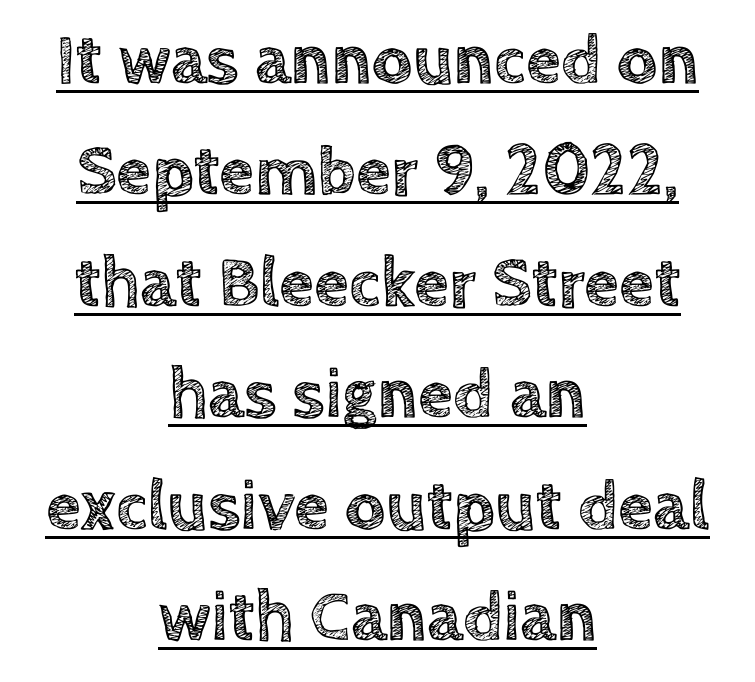
{"italic": "no", "width": "normal", "x_height": "large", "monospaced": "no", "underline": "yes", "align": "center", "line_spacing": "normal", "line_spacing_ratio": 1.57, "letter_spacing": "normal", "letter_spacing_em": 0.0, "glyph_px": 71}
